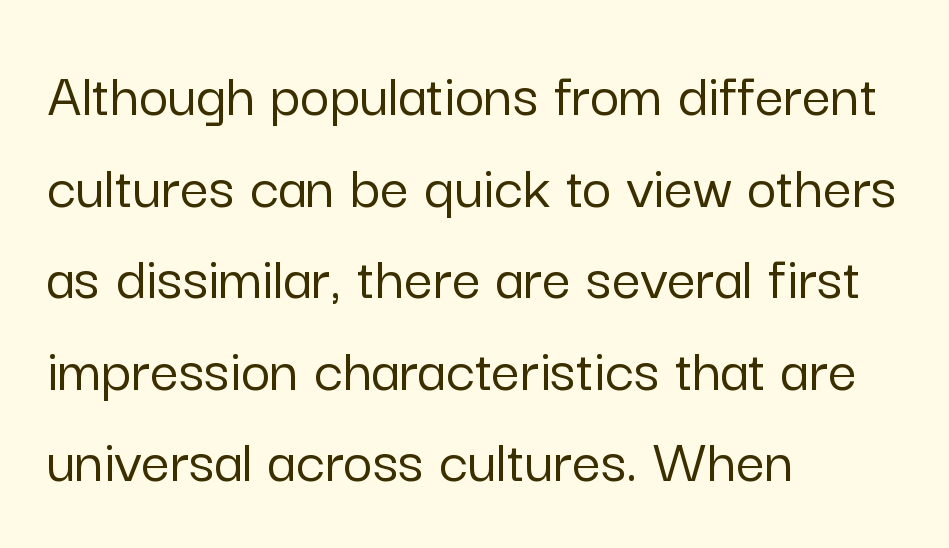
{"serif": "no", "italic": "no", "width": "normal", "stroke_contrast": "low", "x_height": "medium", "monospaced": "no", "underline": "no", "align": "left", "line_spacing": "normal", "line_spacing_ratio": 1.43, "letter_spacing": "normal", "letter_spacing_em": 0.0, "glyph_px": 64}
